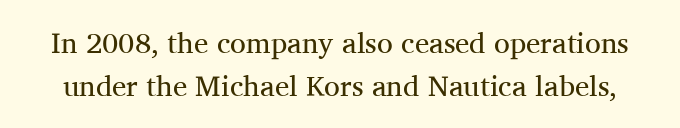
The image shows 29 px regular-weight serif type, upright; set normal line spacing (1.5x), normal letter spacing, not underlined; medium stroke contrast and a medium x-height.
